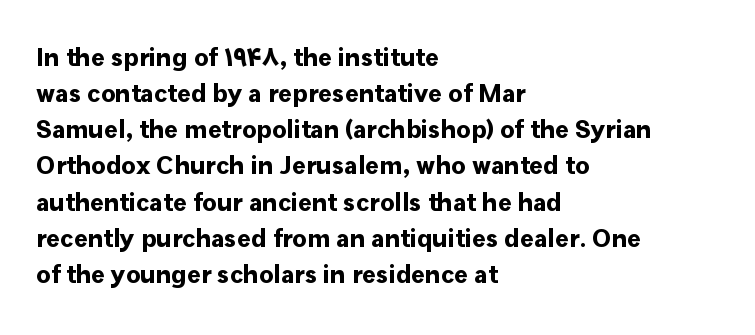
{"italic": "no", "bold": "yes", "underline": "no", "align": "left", "line_spacing": "normal", "line_spacing_ratio": 1.39, "letter_spacing": "normal", "letter_spacing_em": 0.0, "glyph_px": 26}
